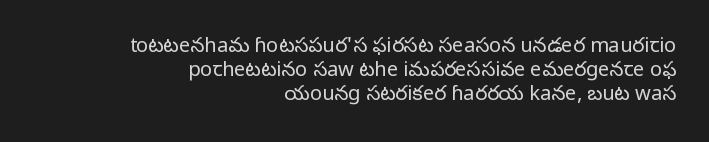
The font is comparable to plain body text, perhaps lighter. Horizontally, the lines are justified to the trailing edge only. Descenders are the only things crossing below the line. Every character sits straight up, as roman type does.
